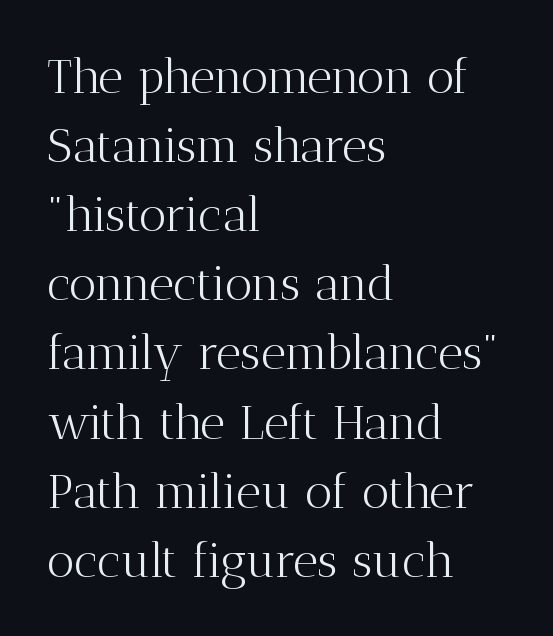
{"serif": "yes", "italic": "no", "bold": "no", "weight": "light", "width": "normal", "stroke_contrast": "medium", "x_height": "medium", "monospaced": "no", "underline": "no", "align": "left", "line_spacing": "normal", "line_spacing_ratio": 1.44, "letter_spacing": "normal", "letter_spacing_em": 0.0, "glyph_px": 48}
